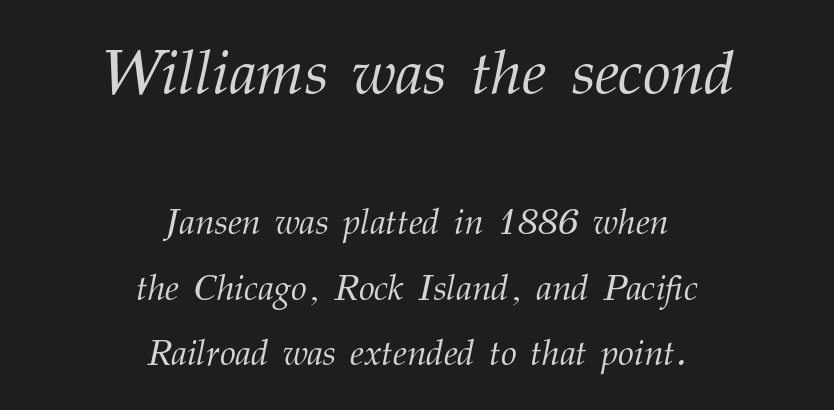
The more generous point size was reserved for the upper chunk. The area under the type is left untouched. Spacing verdict: proportional, widths tailored to each character. Tracking value appears to be zero — textbook default spacing. The typesetting does not lean heavy: it is not bold.
